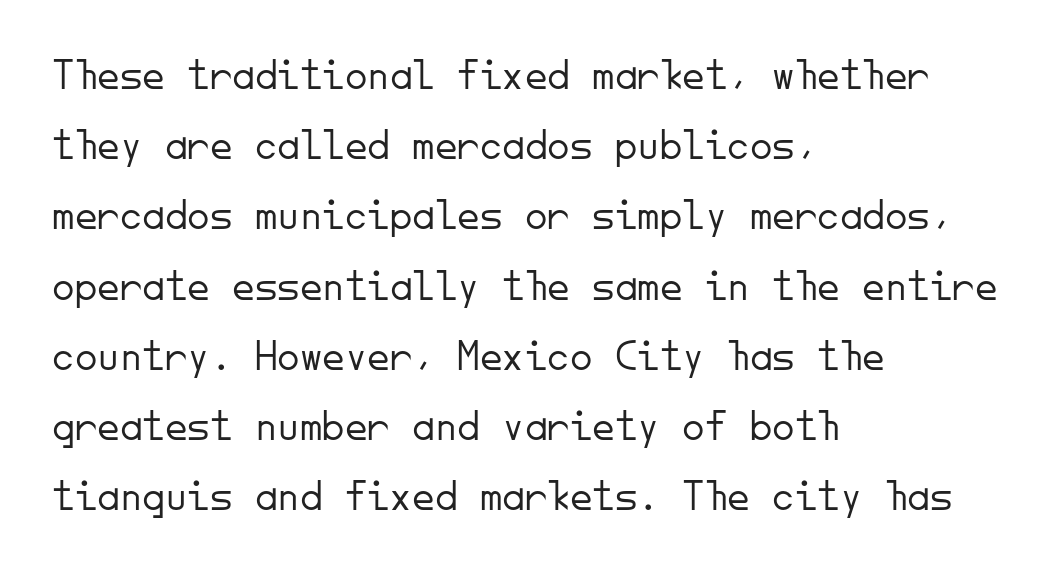
{"serif": "no", "italic": "no", "bold": "no", "weight": "light", "width": "normal", "stroke_contrast": "low", "x_height": "small", "monospaced": "yes", "underline": "no", "align": "left", "line_spacing": "normal", "line_spacing_ratio": 1.56, "letter_spacing": "normal", "letter_spacing_em": 0.0, "glyph_px": 45}
